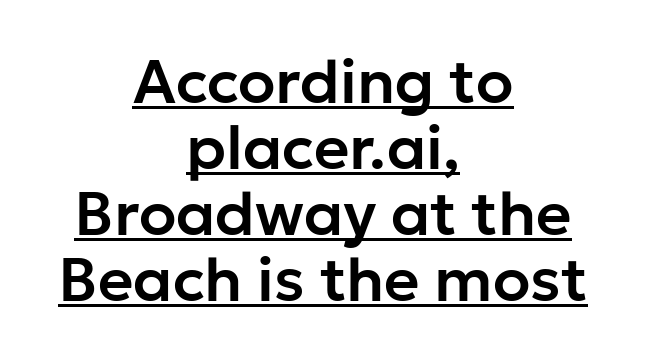
This is sans-serif lettering, the kind often seen on screens and signage. Think of a printed novel: that variable character pitch is what you see here. Vertically, the passage feels compressed, each row crowding the next. Leftover space on each line is divided equally before and after the words.
